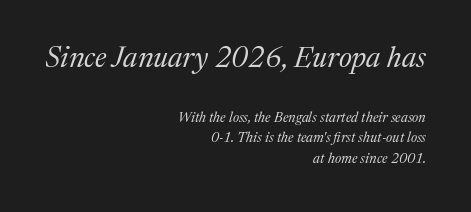
The image shows 29 px regular-weight serif type, italic (leaning right); set right-aligned, normal line spacing (1.47x), normal letter spacing, not underlined; the first (top) block is 2.07x larger; medium stroke contrast and a medium x-height.
